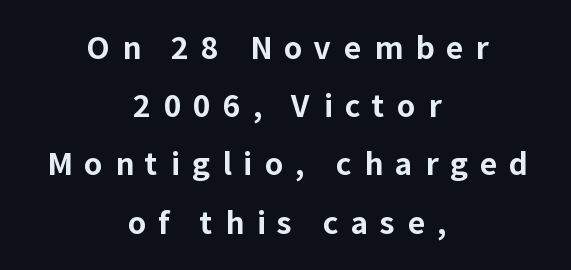
The image shows 30 px bold sans-serif type, upright; set centered, loose line spacing (1.94x), unusually wide letter spacing (+0.4 em), not underlined; low stroke contrast and a medium x-height.
